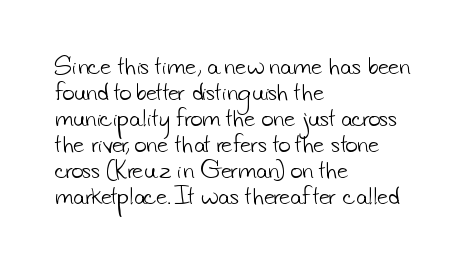
Q: Is the text bold? A: No.
Q: Is the text underlined? A: No.
Q: How is the paragraph aligned? A: Left-aligned.
Q: Is the spacing between letters normal or unusually wide? A: Normal.
